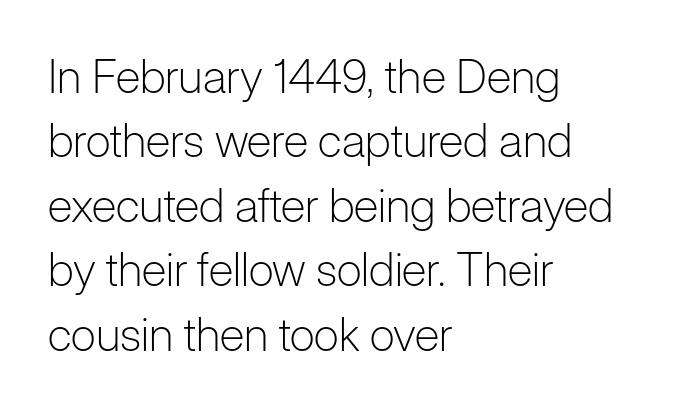
Stroke mass is kept to a normal reading level or below. Is the letter spacing exaggerated? No — it looks like the ordinary default. If you measured baseline to baseline, you'd find a middling distance. You could not count columns in this text — the font is proportionally spaced.
